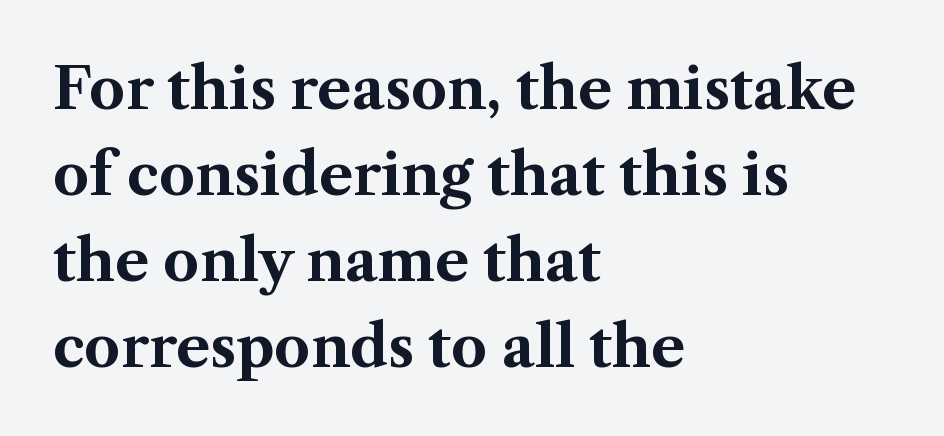
Q: Is the text bold? A: Yes.
Q: Is the text italic (slanted)? A: No, it is upright.
Q: Is the typeface a serif or a sans-serif typeface? A: Serif.
Q: Is the text underlined? A: No.
Q: How is the paragraph aligned? A: Left-aligned.
Q: Is the spacing between letters normal or unusually wide? A: Normal.
Q: Is the spacing between lines tight, normal or loose? A: Normal.
Q: Width (condensed, normal, or wide)? A: Normal.
Q: Stroke contrast? A: Medium.
Q: x-height? A: Medium.
Q: Monospaced? A: No.
